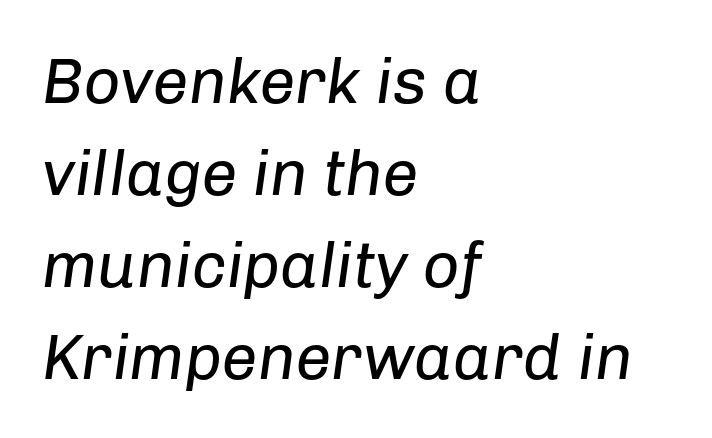
No extra tracking has been applied to these lines. Successive baselines arrive at the customary interval. Every character sits at an angle, as italics do. Which margin do the lines hug? The left one — the right edge is uneven.
